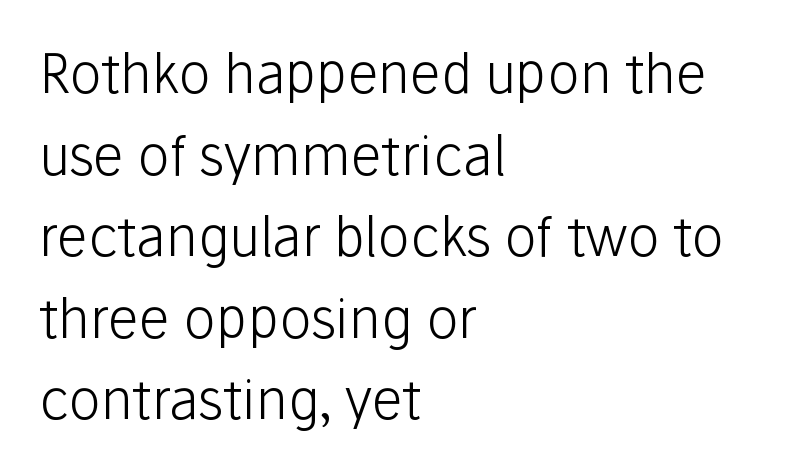
{"serif": "no", "italic": "no", "bold": "no", "weight": "light", "width": "normal", "stroke_contrast": "low", "x_height": "medium", "monospaced": "no", "underline": "no", "align": "left", "line_spacing": "normal", "line_spacing_ratio": 1.51, "letter_spacing": "normal", "letter_spacing_em": 0.0, "glyph_px": 54}
